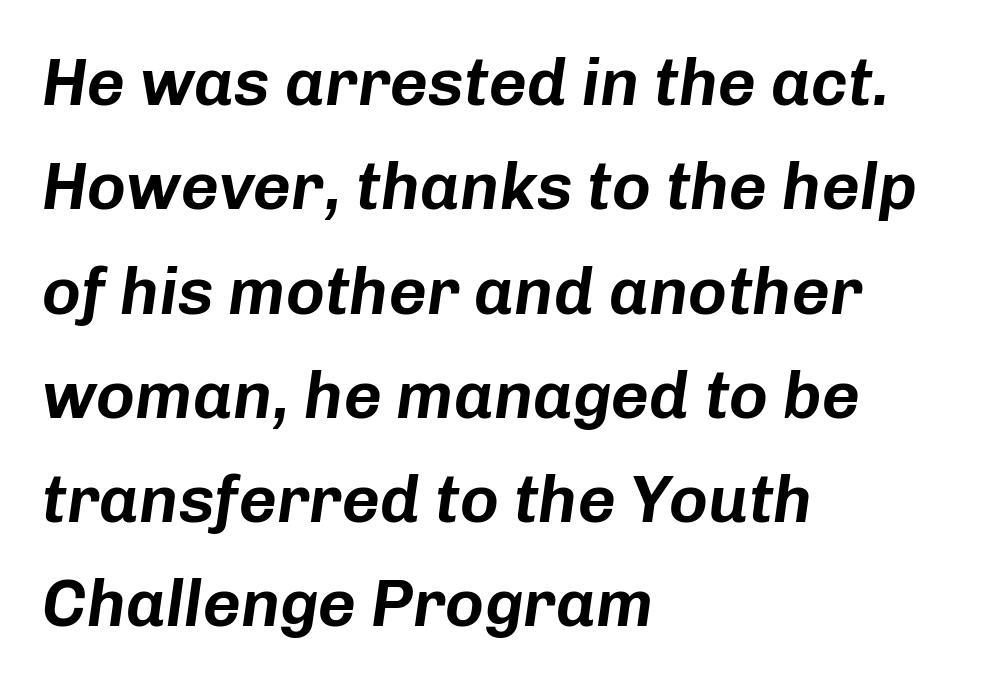
Q: Is the text italic (slanted)? A: Yes, it leans right by about 8 degrees.
Q: Is the text underlined? A: No.
Q: How is the paragraph aligned? A: Left-aligned.
Q: Is the spacing between letters normal or unusually wide? A: Normal.
Q: Is the spacing between lines tight, normal or loose? A: Normal.
Q: Width (condensed, normal, or wide)? A: Normal.
Q: Stroke contrast? A: Low.
Q: x-height? A: Medium.
Q: Monospaced? A: No.
